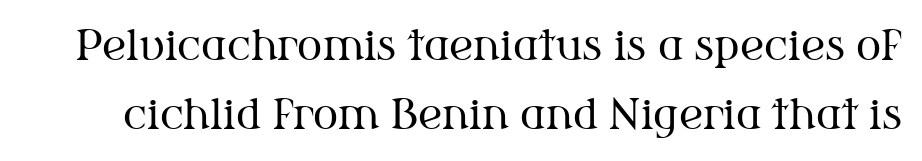
Italic: no, the glyphs are upright roman. The passage shown has conventional tracking throughout. The face looks like a standard text weight, possibly lighter. This sample keeps an unexceptional amount of space between lines. The area under the type is left untouched. Character widths vary here, with narrow letters taking less room than wide ones.
